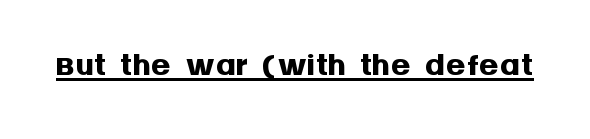
Q: Is the text bold? A: Yes.
Q: Is the text italic (slanted)? A: No, it is upright.
Q: Is the typeface a serif or a sans-serif typeface? A: Sans-serif.
Q: Is the text underlined? A: Yes.
Q: Is the spacing between letters normal or unusually wide? A: Normal.
Q: Width (condensed, normal, or wide)? A: Normal.
Q: Stroke contrast? A: Medium.
Q: x-height? A: Large.
Q: Monospaced? A: No.
